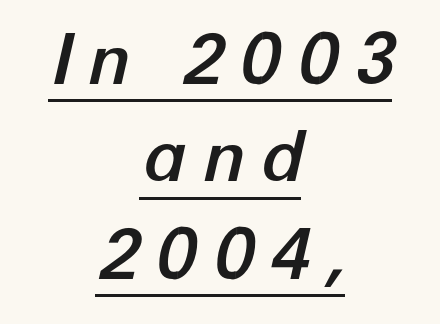
Compared with undecorated copy, this sample adds a rule below the words. Tracking value appears strongly positive — letters spread wide. The passage shown is typed in a proportional face where columns would drift. Layout note: lines centered.
